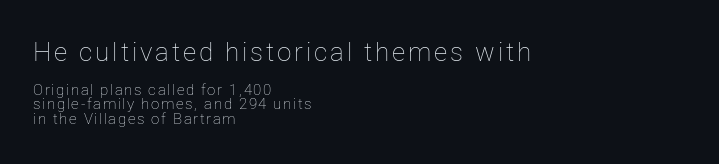
The image shows 26 px text type, upright; set left-aligned, tight line spacing (0.96x), not underlined; the first (top) block is 1.73x larger.
